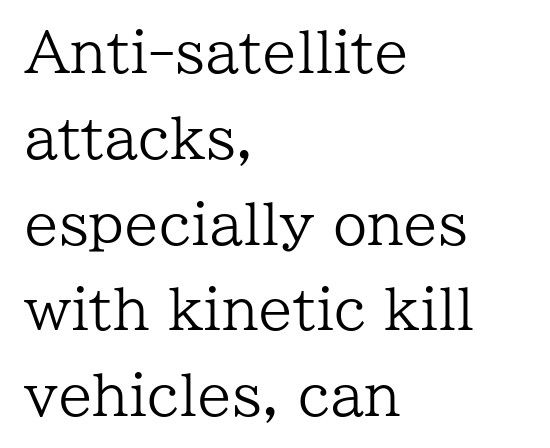
Q: Is the text bold? A: No.
Q: Is the text italic (slanted)? A: No, it is upright.
Q: Is the typeface a serif or a sans-serif typeface? A: Serif.
Q: Is the text underlined? A: No.
Q: How is the paragraph aligned? A: Left-aligned.
Q: Is the spacing between letters normal or unusually wide? A: Normal.
Q: Is the spacing between lines tight, normal or loose? A: Normal.
Q: Width (condensed, normal, or wide)? A: Normal.
Q: Stroke contrast? A: Low.
Q: x-height? A: Medium.
Q: Monospaced? A: No.
